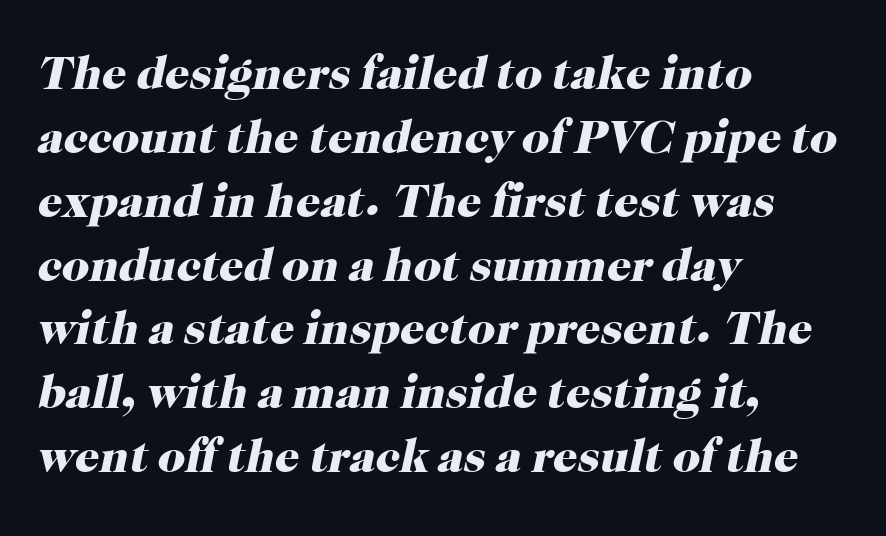
Q: Is the text bold? A: Yes.
Q: Is the text italic (slanted)? A: Yes, it leans right by about 12 degrees.
Q: Is the typeface a serif or a sans-serif typeface? A: Serif.
Q: Is the text underlined? A: No.
Q: How is the paragraph aligned? A: Left-aligned.
Q: Is the spacing between letters normal or unusually wide? A: Normal.
Q: Is the spacing between lines tight, normal or loose? A: Normal.
Q: Width (condensed, normal, or wide)? A: Normal.
Q: Stroke contrast? A: High.
Q: x-height? A: Medium.
Q: Monospaced? A: No.
